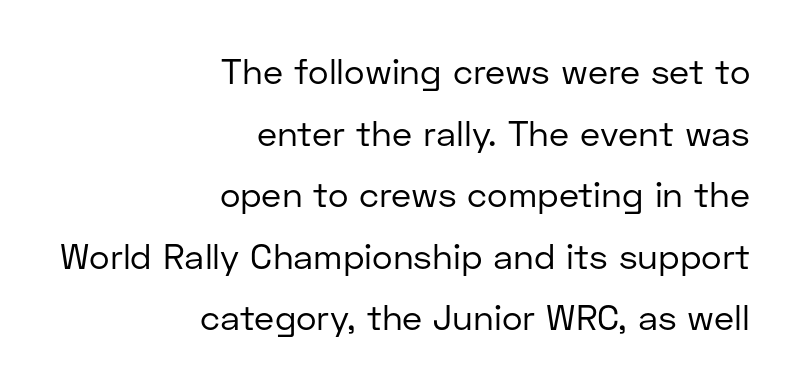
The image shows 35 px regular-weight sans-serif type, upright; set right-aligned, line spacing 1.76x, normal letter spacing, not underlined; low stroke contrast and a medium x-height.
